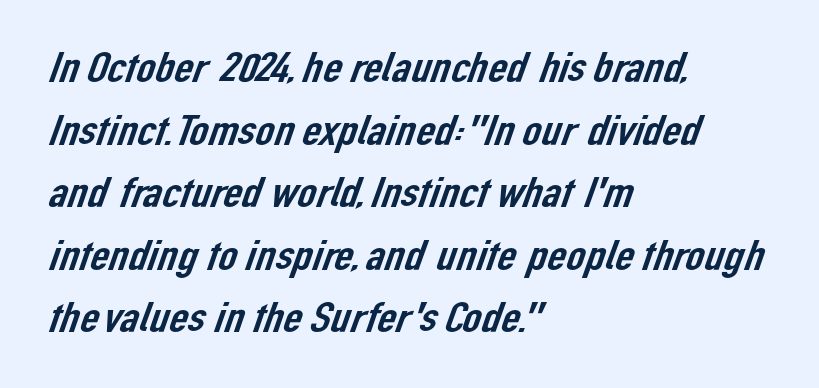
This sample has the flowing, uneven cadence of proportional lettering. Layout note: lines flush left. Compared with typical body copy, the letter spacing here is the same. Each row of text sits above clean, open space. Type style note: lacks serifs. The vertical gap from one line to the next is medium.
